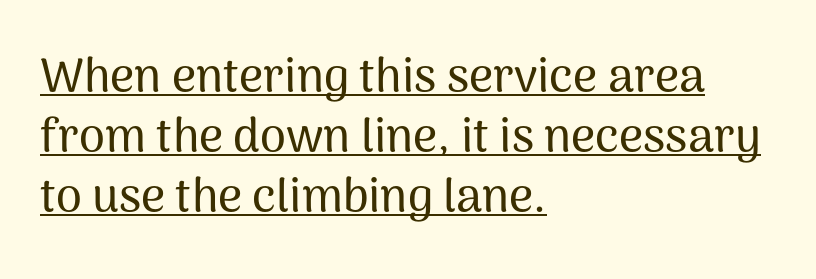
The image shows 47 px sans-serif type, upright; set left-aligned, normal line spacing (1.28x), normal letter spacing, underlined; medium stroke contrast and a medium x-height.
